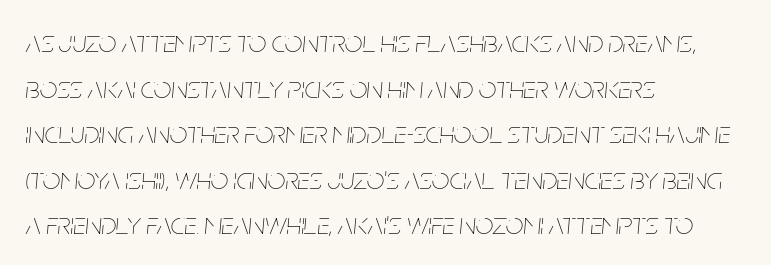
Spacing between characters is what you'd get straight out of the box. This sample keeps an unexceptional amount of space between lines. Rule under the text: the space is simply empty. All the whitespace from short lines collects on the right. The strokes are not fattened; the text isn't bold.
